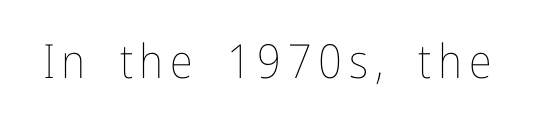
The rendering uses natural spacing where letterforms have individual widths. Quick note: underline off. Each stroke keeps to a modest, everyday thickness or less. No italicization has been applied; the sample stays upright.
